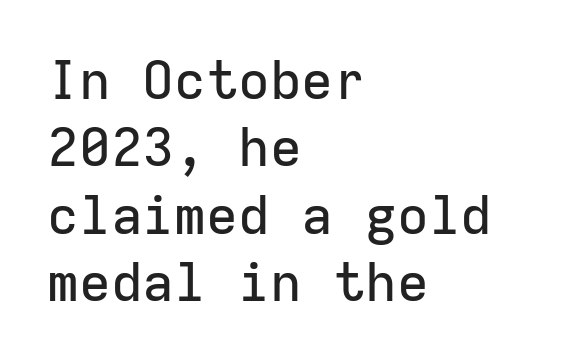
Spacing verdict: monospaced, one width for all characters. Regular leading. Just letters on the line, the space beneath them empty. Honestly, the letter spacing is just normal — you wouldn't notice it. Upright lettering throughout.
